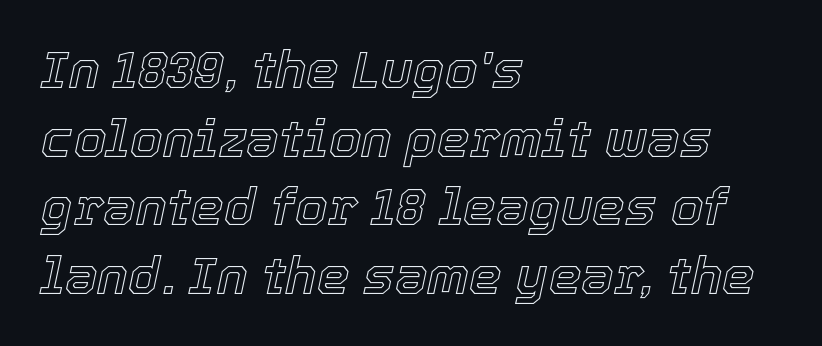
The image shows 52 px text type, italic (leaning right); set left-aligned, normal line spacing (1.32x), normal letter spacing, not underlined; a medium x-height.
